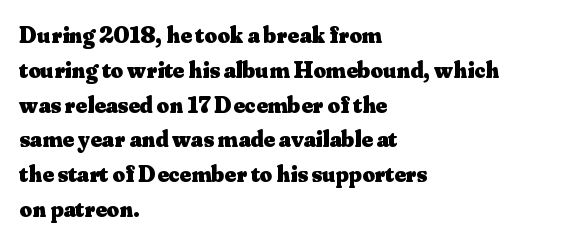
{"italic": "no", "bold": "yes", "underline": "no", "align": "left", "line_spacing": "normal", "line_spacing_ratio": 1.45, "letter_spacing": "normal", "letter_spacing_em": 0.0, "glyph_px": 24}
